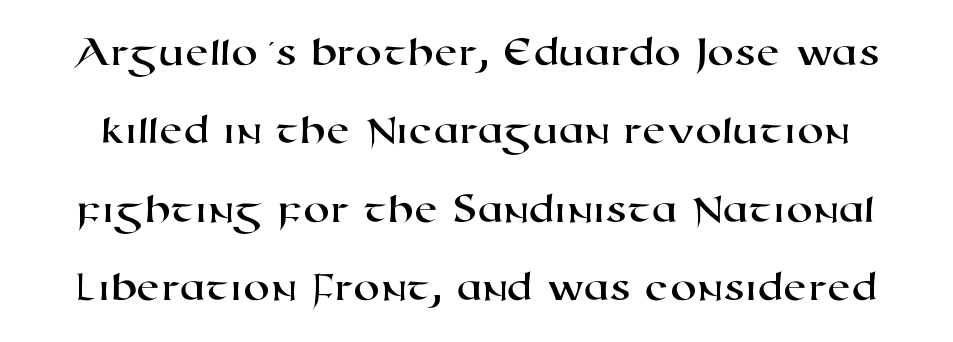
Q: Is the typeface a serif or a sans-serif typeface? A: Sans-serif.
Q: Is the text underlined? A: No.
Q: Is the spacing between letters normal or unusually wide? A: Normal.
Q: Width (condensed, normal, or wide)? A: Wide.
Q: Stroke contrast? A: High.
Q: x-height? A: Medium.
Q: Monospaced? A: No.
